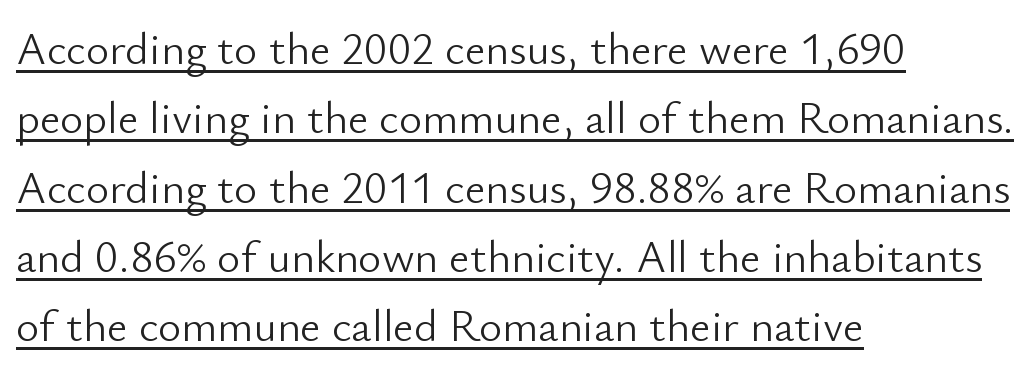
{"serif": "no", "italic": "no", "bold": "no", "weight": "light", "width": "normal", "stroke_contrast": "low", "x_height": "small", "monospaced": "no", "underline": "yes", "align": "left", "line_spacing": "normal", "line_spacing_ratio": 1.54, "letter_spacing": "normal", "letter_spacing_em": 0.0, "glyph_px": 45}
